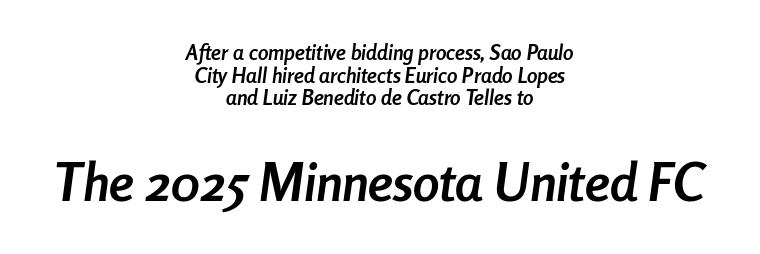
The image shows 53 px semibold, condensed type, italic (leaning right); set centered, tight line spacing (1.08x), normal letter spacing, not underlined; the second (bottom) block is 2.52x larger; low stroke contrast and a medium x-height.
